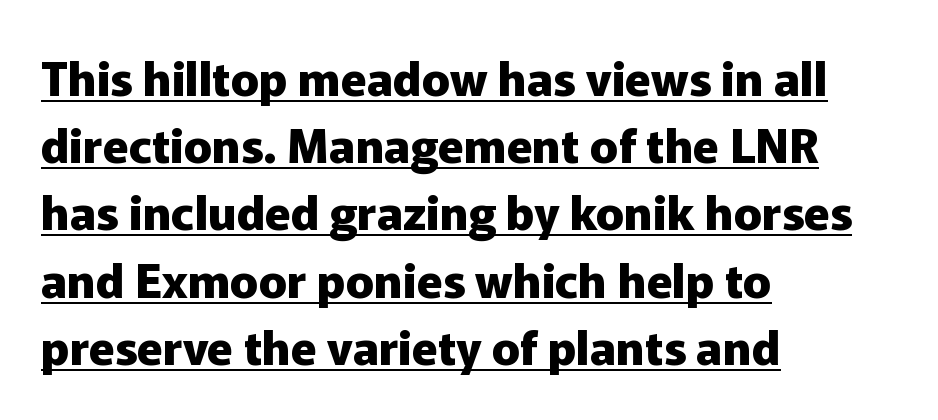
Q: Is the text bold? A: Yes.
Q: Is the text italic (slanted)? A: No, it is upright.
Q: Is the typeface a serif or a sans-serif typeface? A: Sans-serif.
Q: Is the text underlined? A: Yes.
Q: How is the paragraph aligned? A: Left-aligned.
Q: Is the spacing between letters normal or unusually wide? A: Normal.
Q: Is the spacing between lines tight, normal or loose? A: Normal.
Q: Width (condensed, normal, or wide)? A: Normal.
Q: Stroke contrast? A: Low.
Q: x-height? A: Medium.
Q: Monospaced? A: No.
